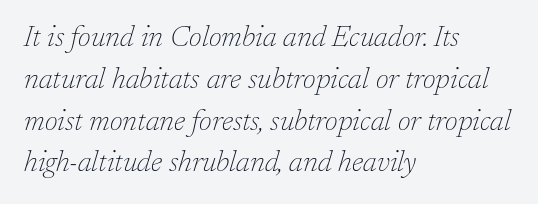
The image shows 29 px thin serif type, italic (leaning right); set left-aligned, normal line spacing (1.44x), normal letter spacing, not underlined; low stroke contrast and a medium x-height.
